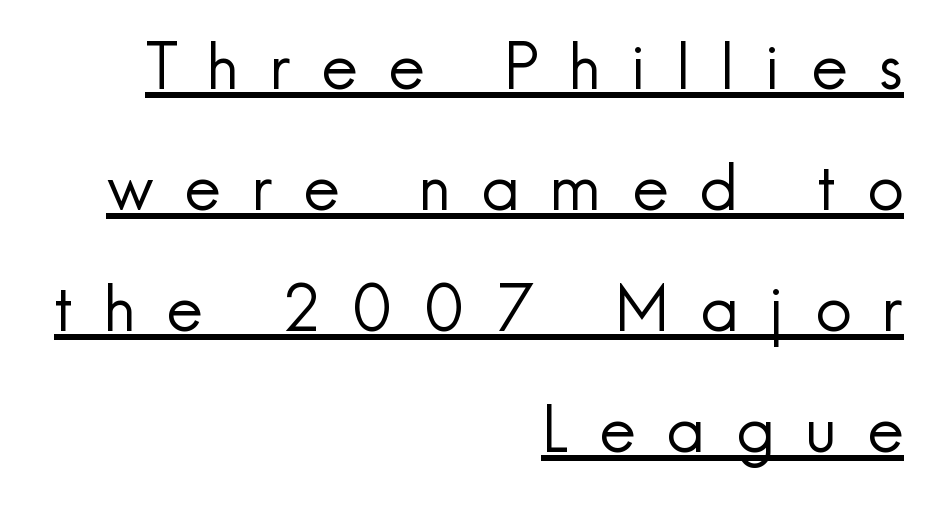
Q: Is the text bold? A: No.
Q: Is the text italic (slanted)? A: No, it is upright.
Q: Is the typeface a serif or a sans-serif typeface? A: Sans-serif.
Q: Is the text underlined? A: Yes.
Q: How is the paragraph aligned? A: Right-aligned.
Q: Is the spacing between letters normal or unusually wide? A: Unusually wide.
Q: Width (condensed, normal, or wide)? A: Normal.
Q: x-height? A: Small.
Q: Monospaced? A: No.
